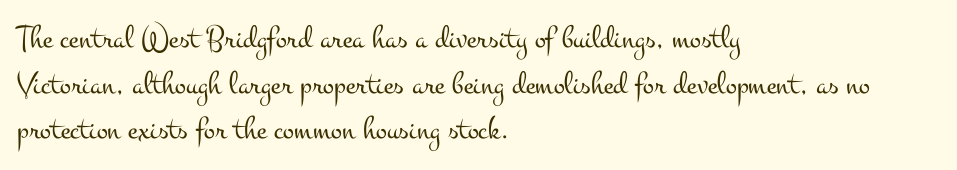
Q: Is the text bold? A: No.
Q: Is the text italic (slanted)? A: Yes.
Q: Is the text underlined? A: No.
Q: How is the paragraph aligned? A: Left-aligned.
Q: Is the spacing between letters normal or unusually wide? A: Normal.
Q: Is the spacing between lines tight, normal or loose? A: Normal.
Q: Width (condensed, normal, or wide)? A: Wide.
Q: Stroke contrast? A: Medium.
Q: x-height? A: Small.
Q: Monospaced? A: No.
